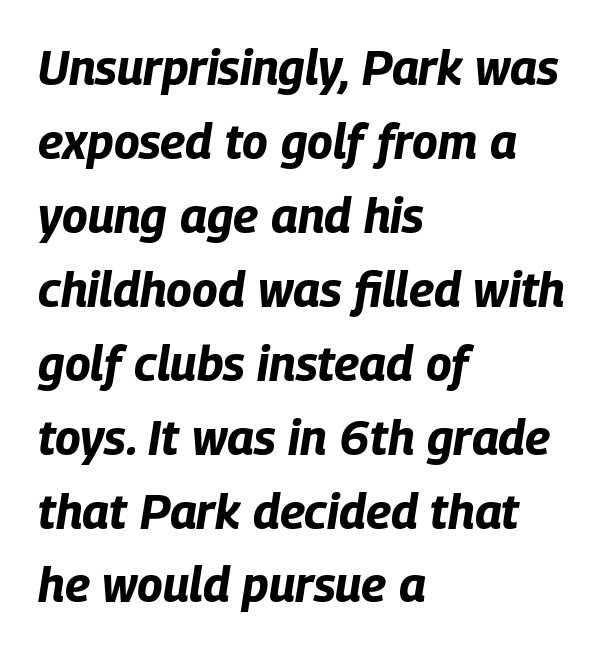
{"italic": "yes", "lean": "right", "slant_degrees": 9, "bold": "yes", "weight": "bold", "width": "condensed", "stroke_contrast": "low", "x_height": "large", "monospaced": "no", "underline": "no", "align": "left", "line_spacing": "normal", "line_spacing_ratio": 1.54, "letter_spacing": "normal", "letter_spacing_em": 0.0, "glyph_px": 48}
